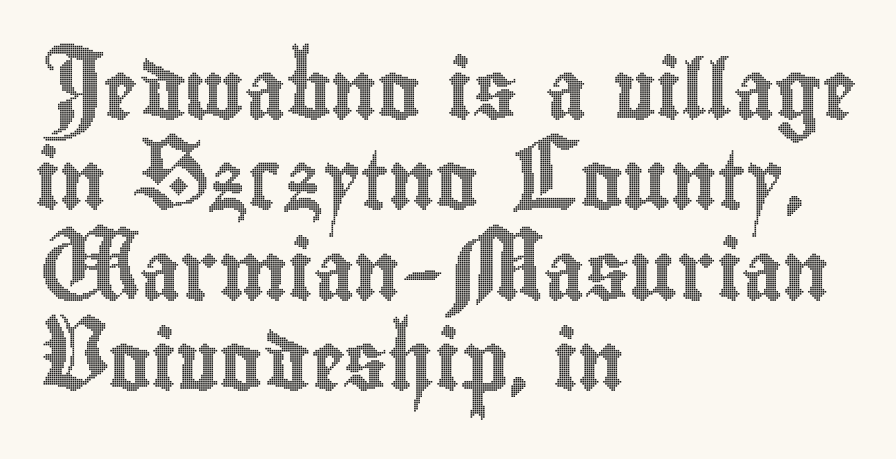
{"italic": "no", "width": "condensed", "x_height": "small", "monospaced": "no", "underline": "no", "align": "left", "line_spacing": "normal", "line_spacing_ratio": 1.56, "letter_spacing": "normal", "letter_spacing_em": 0.0, "glyph_px": 58}
